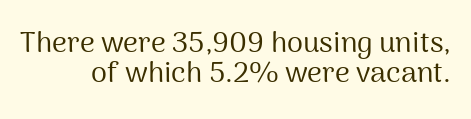
{"serif": "no", "italic": "no", "bold": "no", "weight": "regular", "width": "normal", "stroke_contrast": "medium", "x_height": "medium", "monospaced": "no", "underline": "no", "align": "right", "line_spacing": "tight", "line_spacing_ratio": 1.03, "letter_spacing": "normal", "letter_spacing_em": 0.0, "glyph_px": 29}
